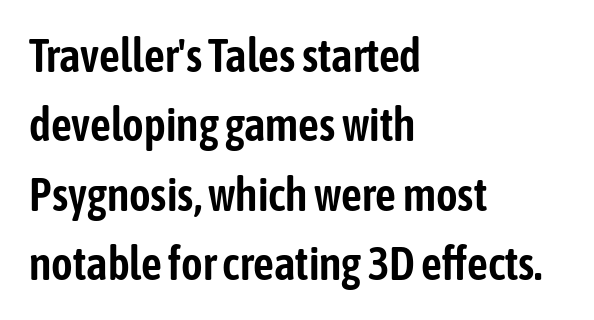
Q: Is the text italic (slanted)? A: No, it is upright.
Q: Is the typeface a serif or a sans-serif typeface? A: Sans-serif.
Q: Is the text underlined? A: No.
Q: How is the paragraph aligned? A: Left-aligned.
Q: Is the spacing between letters normal or unusually wide? A: Normal.
Q: Is the spacing between lines tight, normal or loose? A: Normal.
Q: Width (condensed, normal, or wide)? A: Condensed.
Q: Stroke contrast? A: Low.
Q: x-height? A: Medium.
Q: Monospaced? A: No.
